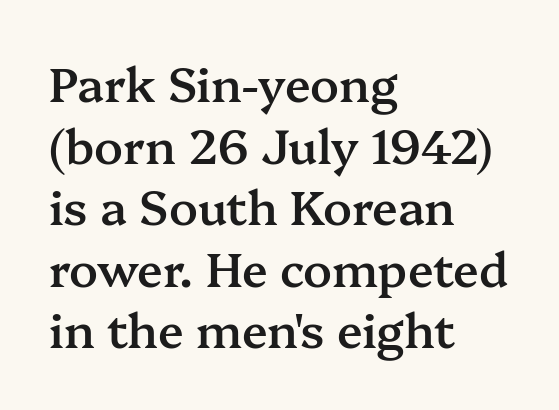
{"serif": "yes", "italic": "no", "bold": "semi", "weight": "semibold", "width": "normal", "stroke_contrast": "medium", "x_height": "medium", "monospaced": "no", "underline": "no", "align": "left", "line_spacing": "normal", "line_spacing_ratio": 1.31, "letter_spacing": "normal", "letter_spacing_em": 0.0, "glyph_px": 47}
